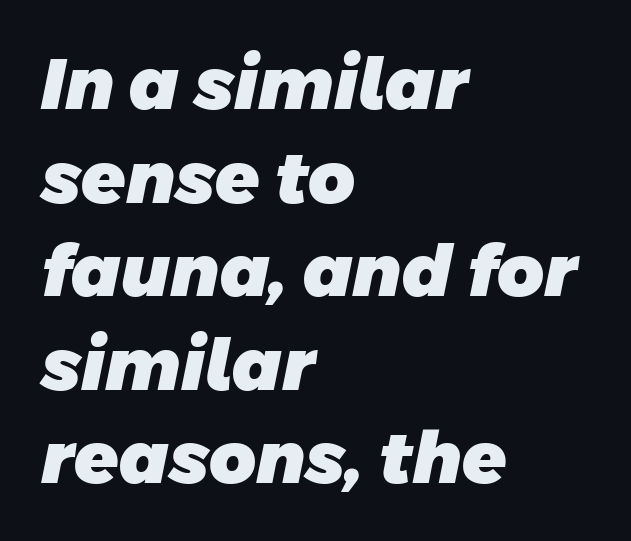
Q: Is the text bold? A: Yes.
Q: Is the typeface a serif or a sans-serif typeface? A: Sans-serif.
Q: Is the text underlined? A: No.
Q: How is the paragraph aligned? A: Left-aligned.
Q: Is the spacing between letters normal or unusually wide? A: Normal.
Q: Is the spacing between lines tight, normal or loose? A: Normal.
Q: Width (condensed, normal, or wide)? A: Normal.
Q: Stroke contrast? A: Low.
Q: x-height? A: Large.
Q: Monospaced? A: No.
